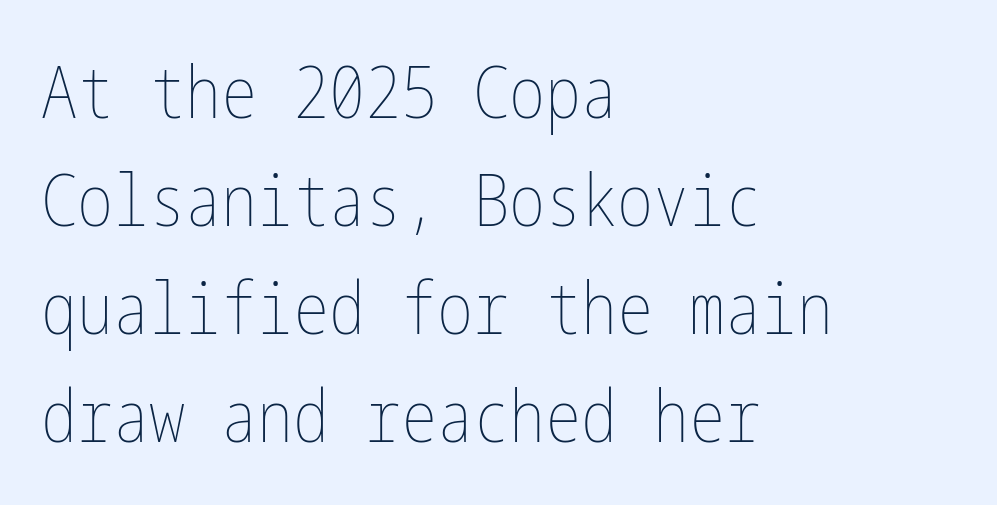
{"italic": "no", "bold": "no", "weight": "thin", "width": "condensed", "stroke_contrast": "low", "x_height": "medium", "underline": "no", "align": "left", "line_spacing": "normal", "line_spacing_ratio": 1.5, "letter_spacing": "normal", "letter_spacing_em": 0.0, "glyph_px": 72}
